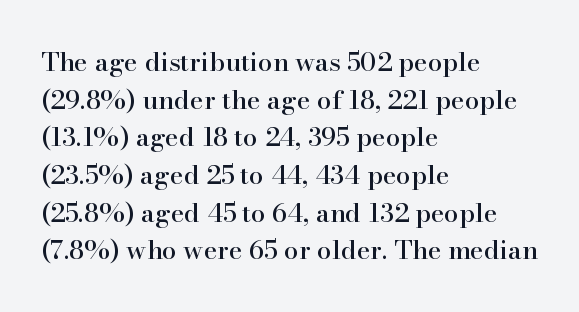
Which margin do the lines hug? The left one — the right edge is uneven. This sample uses plain, unmodified letter spacing. Glance below the letters and you will spot only blank space. Baseline-to-baseline distance is the conventional proportion of letter height.
